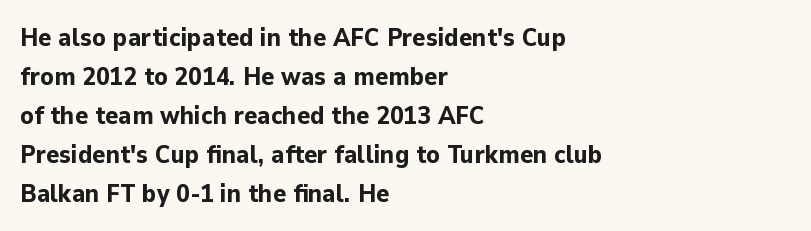
Vertical strokes here are truly vertical. In terms of letterspacing, this is plain default setting. This block has exactly the height ordinary leading produces. Pretty heavy lettering here — definitely bold.
